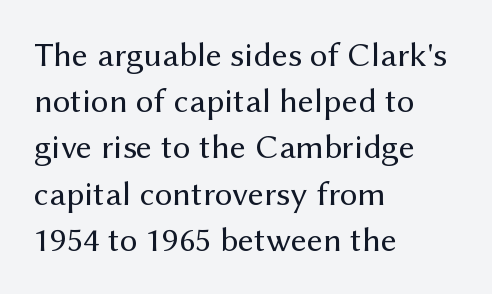
The image shows 35 px regular-weight sans-serif type, upright; set left-aligned, normal line spacing (1.32x), normal letter spacing, not underlined; medium stroke contrast and a medium x-height.
